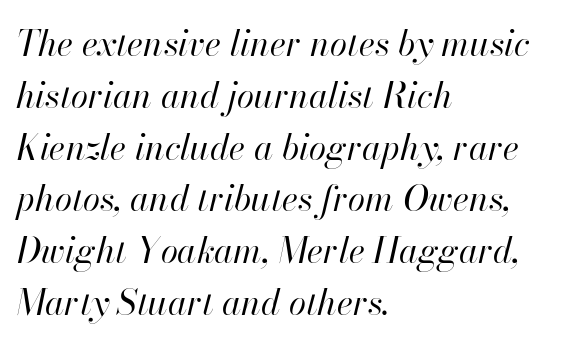
The letters sit at their default tracking, neither squeezed nor spread. Whoever set this chose a conventional vertical rhythm. Casual observation: everything's shoved over to the left. Looks like regular typesetting: each glyph gets only the width it needs. Quick note: underline off. Tall strokes in this sample are angled rather than plumb.
